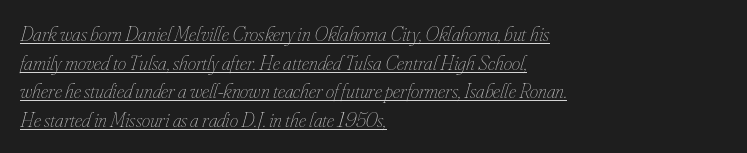
Q: Is the text bold? A: No.
Q: Is the text italic (slanted)? A: Yes, it leans right by about 16 degrees.
Q: Is the text underlined? A: Yes.
Q: How is the paragraph aligned? A: Left-aligned.
Q: Is the spacing between letters normal or unusually wide? A: Normal.
Q: Is the spacing between lines tight, normal or loose? A: Normal.
